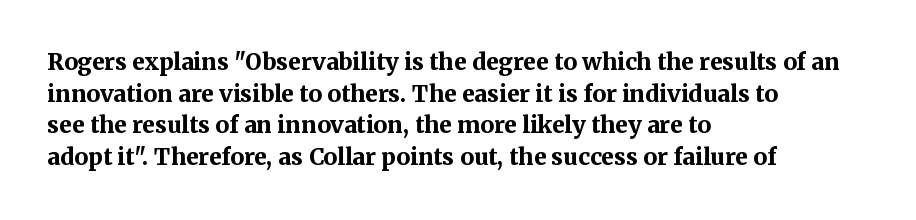
Q: Is the text bold? A: Yes.
Q: Is the text italic (slanted)? A: No, it is upright.
Q: Is the text underlined? A: No.
Q: How is the paragraph aligned? A: Left-aligned.
Q: Is the spacing between letters normal or unusually wide? A: Normal.
Q: Is the spacing between lines tight, normal or loose? A: Normal.
